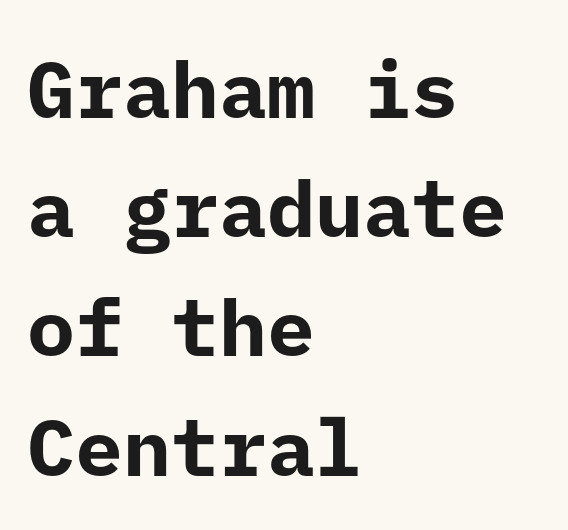
The space between consecutive lines is moderate. Look at the tracking — it's just the regular setting, nothing added. Short and long lines alike share a common starting point at left. Chunky letters — that's bold for sure. Type style note: lacks serifs. Posture: upright roman.
